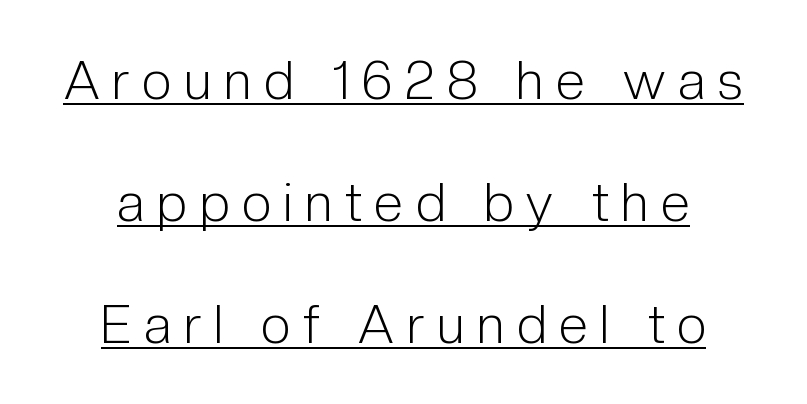
Is there any slant? The stems are plumb. Someone cranked the tracking dial way up on this one. The letters advance in unequal steps, a hallmark of proportional type. Bold? No — there's no thickening of the strokes. Are there feet on the stems? There aren't — it's a sans. Regarding leading, the lines here are spaced well apart.
